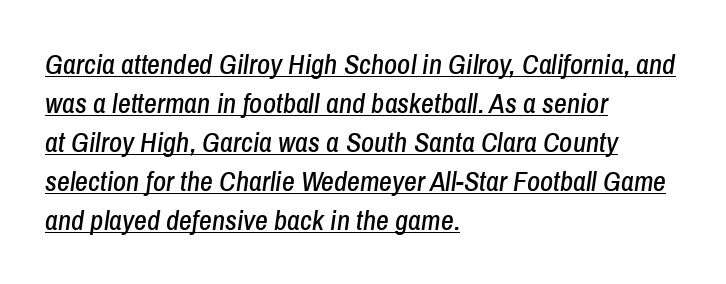
If you drew a line through each stem, it would be angled. This rendering leaves character spacing at its baseline value. The leading is moderate, giving the passage an even texture. This sample carries an underscore along the baseline area.
